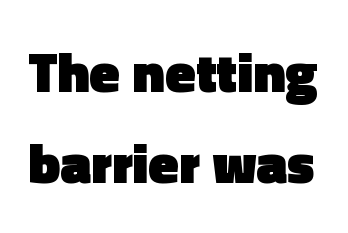
The image shows 56 px heavy sans-serif type, upright; set normal line spacing (1.62x), normal letter spacing, not underlined; a medium x-height.
